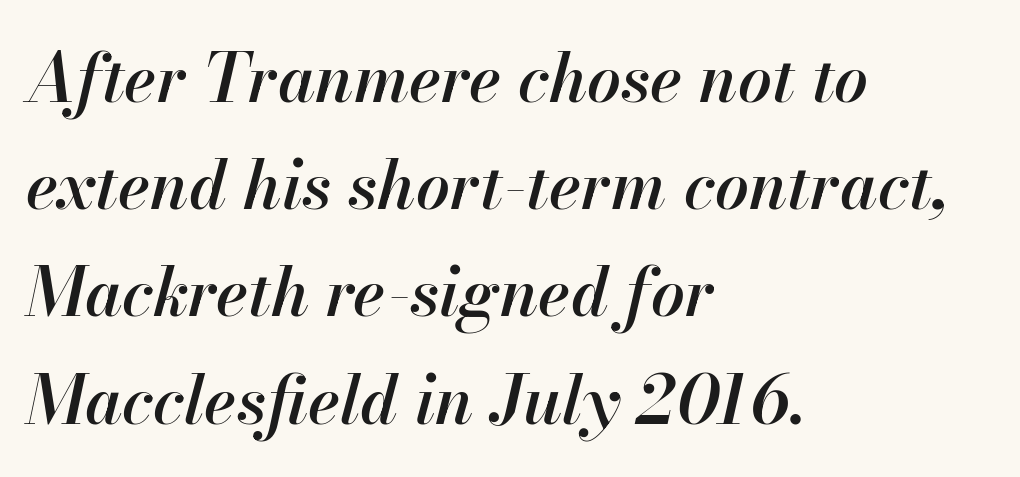
Q: Is the text bold? A: Semi-bold.
Q: Is the text italic (slanted)? A: Yes, it leans right by about 13 degrees.
Q: Is the text underlined? A: No.
Q: How is the paragraph aligned? A: Left-aligned.
Q: Is the spacing between letters normal or unusually wide? A: Normal.
Q: Is the spacing between lines tight, normal or loose? A: Normal.
Q: Width (condensed, normal, or wide)? A: Normal.
Q: Stroke contrast? A: High.
Q: x-height? A: Small.
Q: Monospaced? A: No.
